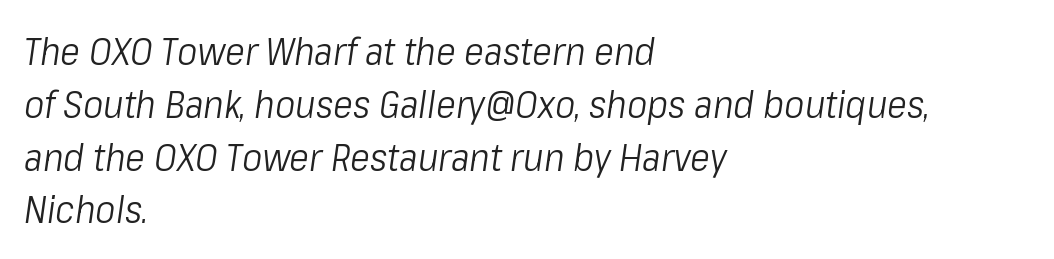
{"italic": "yes", "lean": "right", "slant_degrees": 8, "bold": "no", "weight": "light", "width": "condensed", "stroke_contrast": "low", "x_height": "medium", "monospaced": "no", "underline": "no", "align": "left", "line_spacing": "normal", "line_spacing_ratio": 1.39, "letter_spacing": "normal", "letter_spacing_em": 0.0, "glyph_px": 38}
